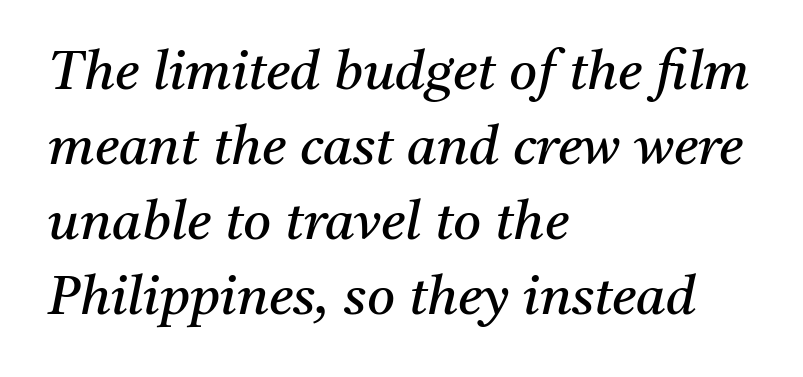
Q: Is the text bold? A: No.
Q: Is the text italic (slanted)? A: Yes, it leans right by about 11 degrees.
Q: Is the typeface a serif or a sans-serif typeface? A: Serif.
Q: Is the text underlined? A: No.
Q: How is the paragraph aligned? A: Left-aligned.
Q: Is the spacing between letters normal or unusually wide? A: Normal.
Q: Is the spacing between lines tight, normal or loose? A: Normal.
Q: Width (condensed, normal, or wide)? A: Normal.
Q: Stroke contrast? A: Medium.
Q: x-height? A: Medium.
Q: Monospaced? A: No.
